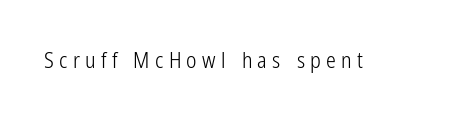
No heavy texture on the line: the type isn't bold. This sample uses expanded letter spacing, leaving extra air between glyphs. Just letters on the line, the space beneath them empty. The font's upright variant was chosen for this text.
